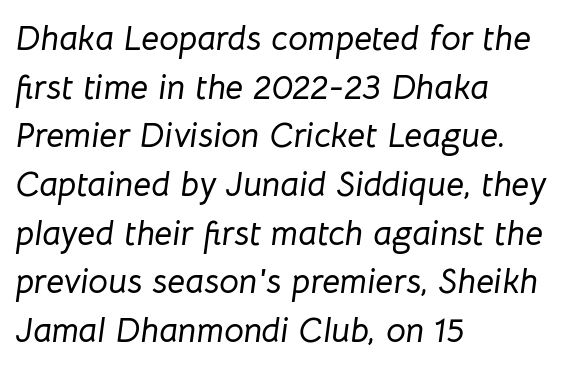
Students, note that the glyphs here touch the page at normal intervals. Casual observation: everything's shoved over to the left. The block of text has a typical density, with ordinary space between rows. The passage shown is typed in a proportional face where columns would drift. Underlining? Definitely not there.
